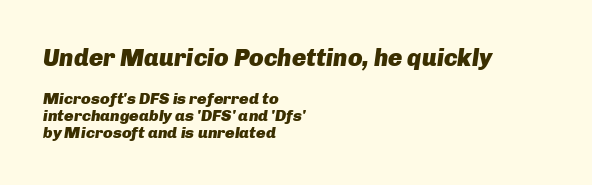
{"italic": "yes", "lean": "right", "slant_degrees": 8, "bold": "yes", "underline": "no", "align": "left", "line_spacing": "tight", "line_spacing_ratio": 1.06, "letter_spacing": "normal", "letter_spacing_em": 0.0, "larger_block": "first", "size_ratio": 1.5, "glyph_px": 24}
